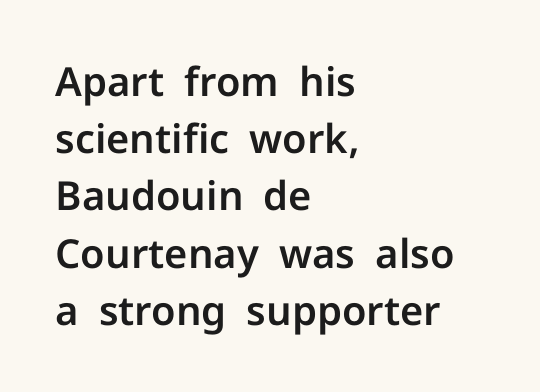
The image shows 40 px sans-serif type, upright; set left-aligned, normal line spacing (1.43x), normal letter spacing, not underlined; low stroke contrast and a medium x-height.
